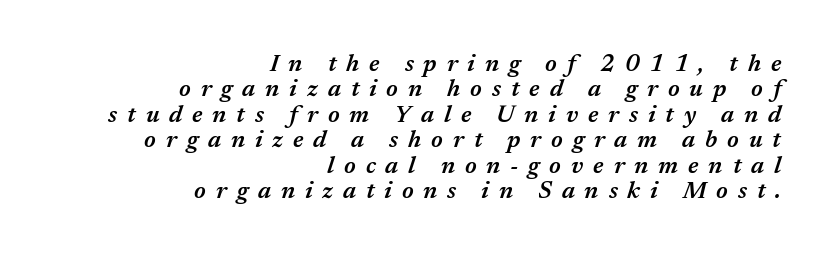
{"italic": "yes", "lean": "right", "slant_degrees": 17, "bold": "semi", "underline": "no", "align": "right", "line_spacing": "tight", "line_spacing_ratio": 1.06, "letter_spacing": "wide", "letter_spacing_em": 0.41, "glyph_px": 24}
